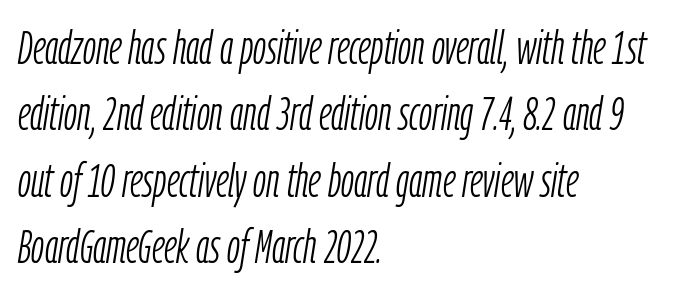
Q: Is the text bold? A: No.
Q: Is the text italic (slanted)? A: Yes, it leans right by about 9 degrees.
Q: Is the text underlined? A: No.
Q: How is the paragraph aligned? A: Left-aligned.
Q: Is the spacing between letters normal or unusually wide? A: Normal.
Q: Is the spacing between lines tight, normal or loose? A: Normal.
Q: Width (condensed, normal, or wide)? A: Condensed.
Q: Stroke contrast? A: Low.
Q: x-height? A: Medium.
Q: Monospaced? A: No.
